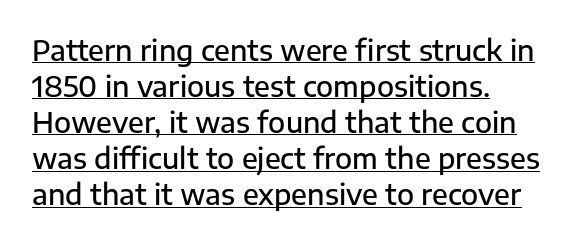
Q: Is the text bold? A: Semi-bold.
Q: Is the text italic (slanted)? A: No, it is upright.
Q: Is the typeface a serif or a sans-serif typeface? A: Sans-serif.
Q: Is the text underlined? A: Yes.
Q: How is the paragraph aligned? A: Left-aligned.
Q: Is the spacing between letters normal or unusually wide? A: Normal.
Q: Is the spacing between lines tight, normal or loose? A: Normal.
Q: Width (condensed, normal, or wide)? A: Normal.
Q: Stroke contrast? A: Low.
Q: x-height? A: Medium.
Q: Monospaced? A: No.
